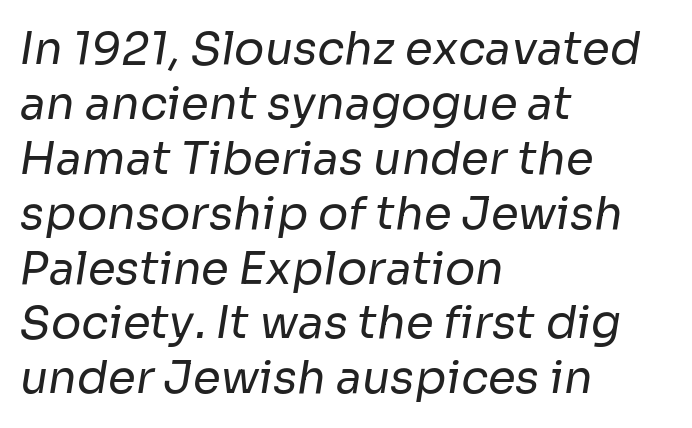
Q: Is the text bold? A: No.
Q: Is the typeface a serif or a sans-serif typeface? A: Sans-serif.
Q: Is the text underlined? A: No.
Q: How is the paragraph aligned? A: Left-aligned.
Q: Is the spacing between letters normal or unusually wide? A: Normal.
Q: Width (condensed, normal, or wide)? A: Normal.
Q: Stroke contrast? A: Low.
Q: x-height? A: Medium.
Q: Monospaced? A: No.
